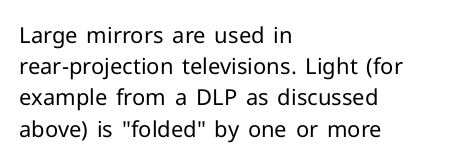
The image shows 22 px text type, upright; set left-aligned, normal line spacing (1.42x), normal letter spacing, not underlined.
